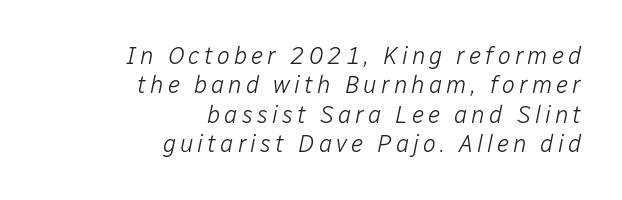
Q: Is the text bold? A: No.
Q: Is the text italic (slanted)? A: Yes, it leans right by about 12 degrees.
Q: Is the text underlined? A: No.
Q: How is the paragraph aligned? A: Right-aligned.
